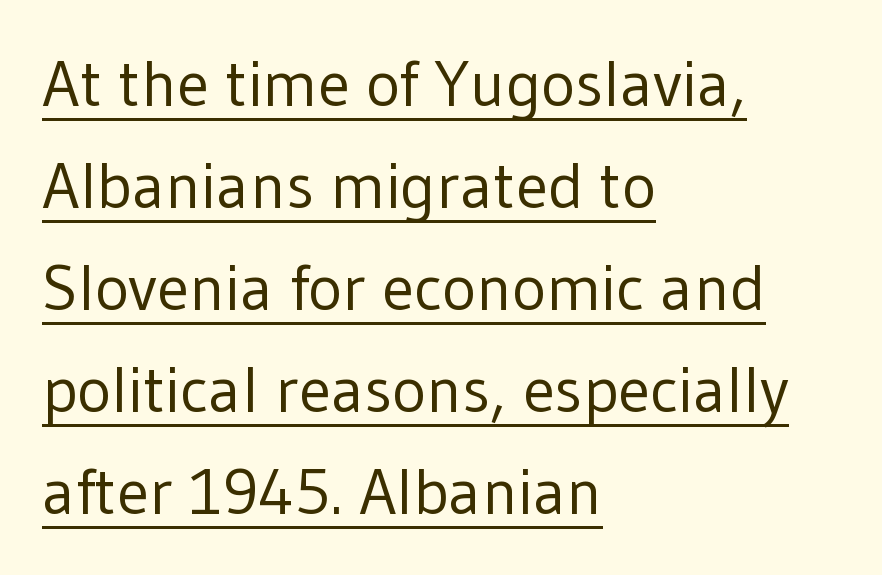
This is sans-serif lettering, the kind often seen on screens and signage. The typography opts for an upright posture over an oblique one. These glyphs show unthickened strokes, regular width or finer. The designer left line spacing at the default. Note the varied advance widths — an 'i' is clearly narrower than an 'm'.
